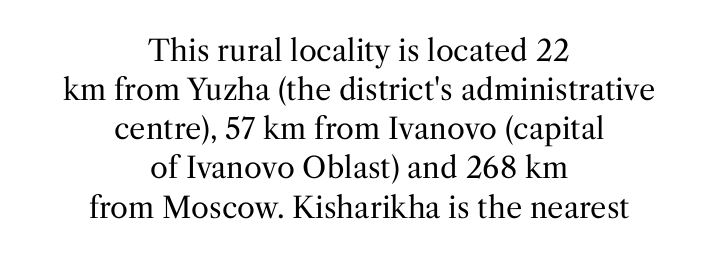
{"serif": "yes", "italic": "no", "bold": "no", "weight": "regular", "width": "normal", "stroke_contrast": "medium", "x_height": "medium", "monospaced": "no", "underline": "no", "align": "center", "line_spacing": "normal", "line_spacing_ratio": 1.35, "letter_spacing": "normal", "letter_spacing_em": 0.0, "glyph_px": 29}
